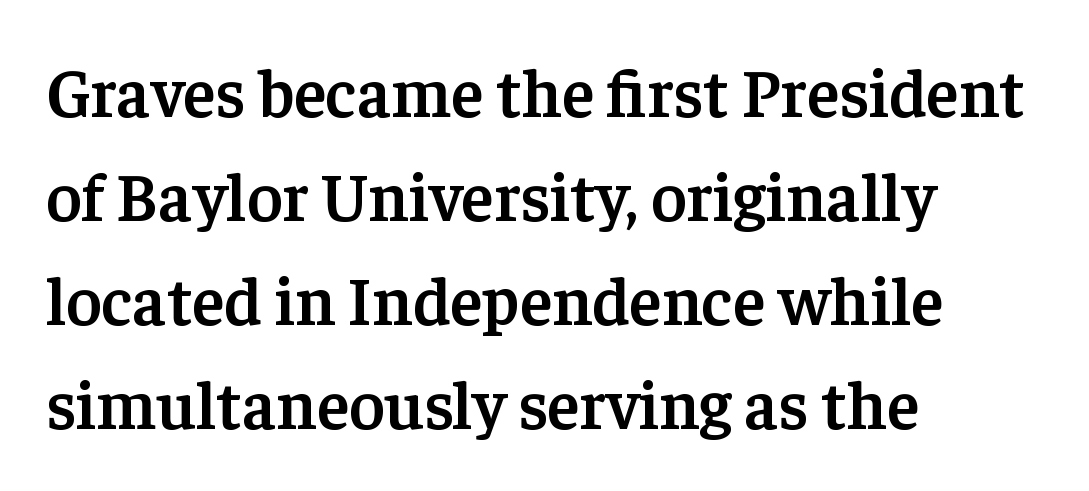
{"serif": "yes", "italic": "no", "bold": "semi", "weight": "semibold", "width": "normal", "stroke_contrast": "low", "x_height": "medium", "monospaced": "no", "underline": "no", "align": "left", "line_spacing": "normal", "line_spacing_ratio": 1.53, "letter_spacing": "normal", "letter_spacing_em": 0.0, "glyph_px": 68}
